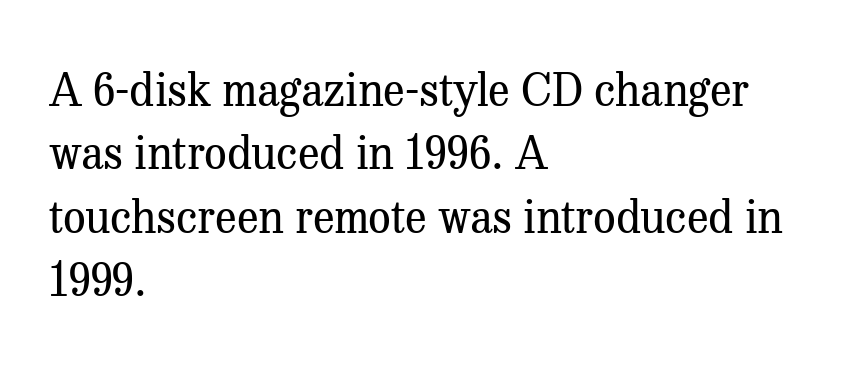
{"serif": "yes", "italic": "no", "bold": "no", "weight": "regular", "width": "normal", "stroke_contrast": "medium", "x_height": "medium", "monospaced": "no", "underline": "no", "align": "left", "line_spacing": "normal", "line_spacing_ratio": 1.41, "letter_spacing": "normal", "letter_spacing_em": 0.0, "glyph_px": 45}
